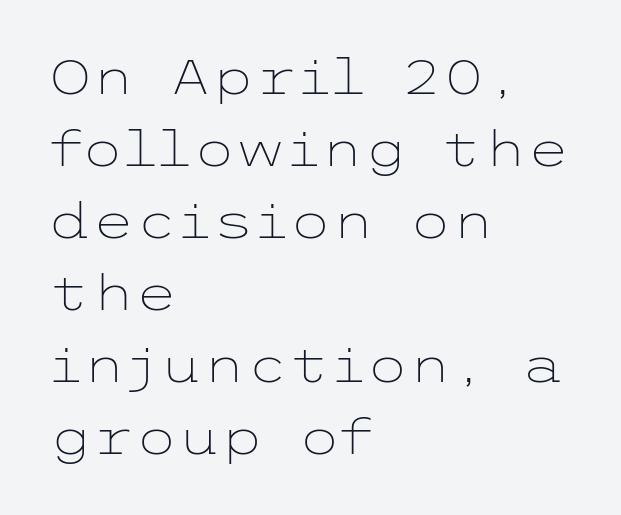
The image shows 49 px light, wide sans-serif type, upright; set left-aligned, normal line spacing (1.47x), normal letter spacing, not underlined; low stroke contrast and a medium x-height.
